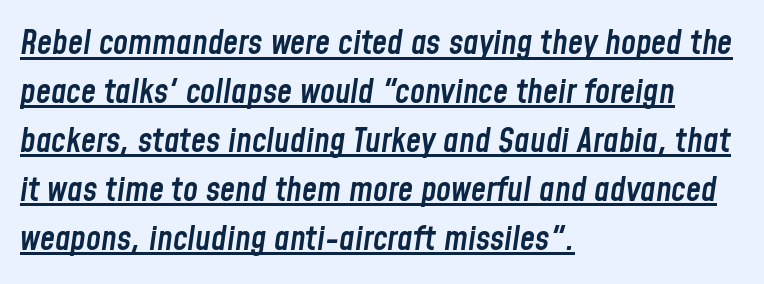
This is underlined copy, the kind a proofreader might mark for attention. A typesetter would call this leading conventional body-copy spacing. Casual observation: everything's shoved over to the left. Moderately thickened strokes mark this as semibold type. The axis of the letterforms is tilted away from vertical.
